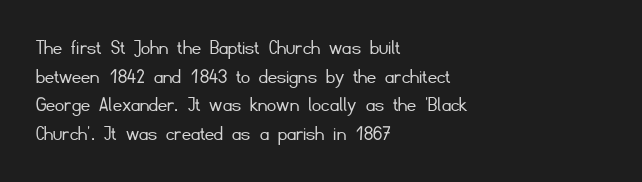
{"italic": "no", "bold": "no", "underline": "no", "align": "left", "line_spacing": "normal", "line_spacing_ratio": 1.3, "letter_spacing": "normal", "letter_spacing_em": 0.0, "glyph_px": 22}
